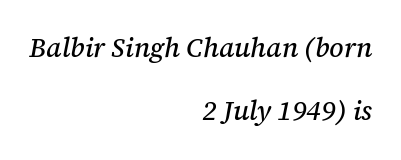
{"italic": "yes", "lean": "right", "slant_degrees": 12, "underline": "no", "align": "right", "line_spacing": "loose", "line_spacing_ratio": 2.35, "letter_spacing": "normal", "letter_spacing_em": 0.0, "glyph_px": 27}
